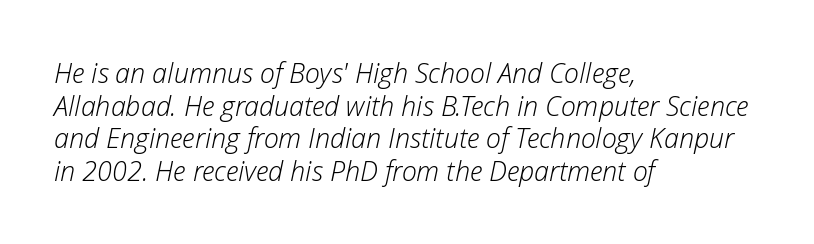
{"italic": "yes", "lean": "right", "slant_degrees": 12, "bold": "no", "underline": "no", "align": "left", "line_spacing_ratio": 1.21, "letter_spacing": "normal", "letter_spacing_em": 0.0, "glyph_px": 27}
